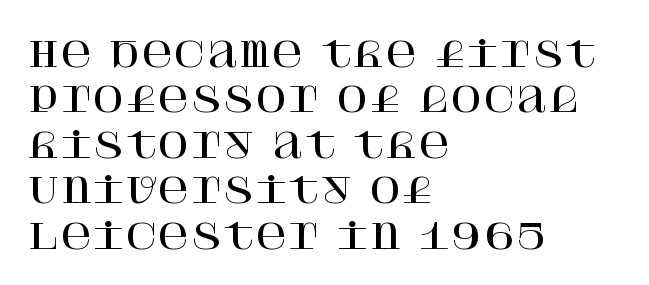
Q: Is the text italic (slanted)? A: No, it is upright.
Q: Is the typeface a serif or a sans-serif typeface? A: Serif.
Q: Is the text underlined? A: No.
Q: How is the paragraph aligned? A: Left-aligned.
Q: Is the spacing between letters normal or unusually wide? A: Normal.
Q: Is the spacing between lines tight, normal or loose? A: Normal.
Q: Width (condensed, normal, or wide)? A: Normal.
Q: Stroke contrast? A: High.
Q: x-height? A: Large.
